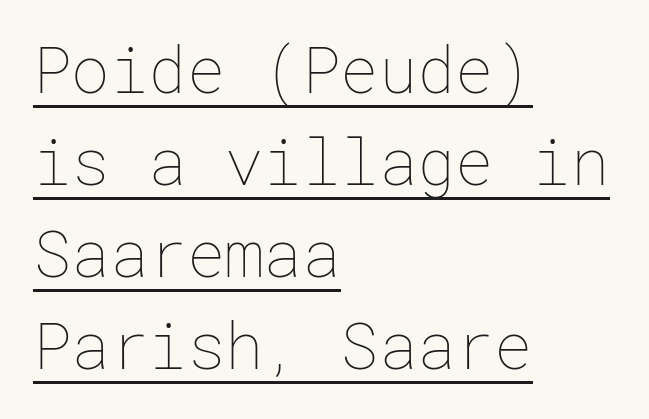
{"italic": "no", "bold": "no", "weight": "thin", "width": "normal", "stroke_contrast": "low", "x_height": "medium", "underline": "yes", "align": "left", "line_spacing": "normal", "line_spacing_ratio": 1.44, "letter_spacing": "normal", "letter_spacing_em": 0.0, "glyph_px": 64}
